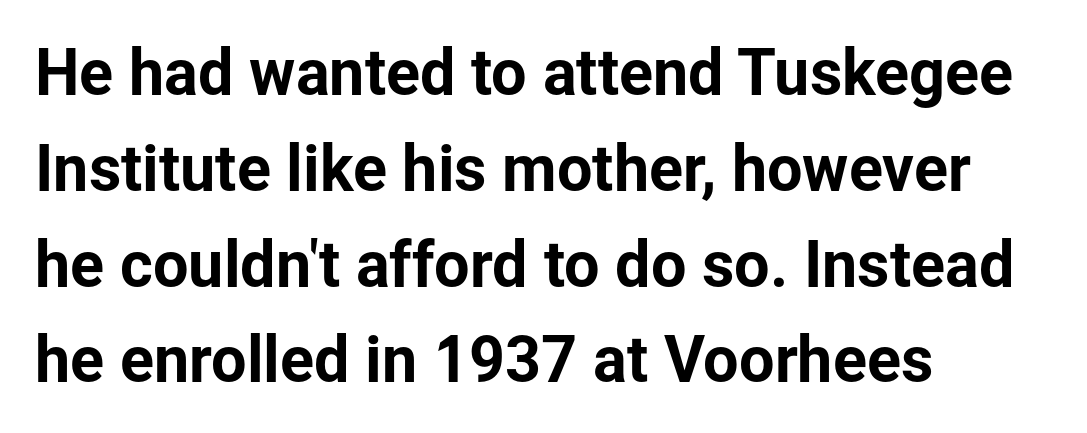
Character widths vary here, with narrow letters taking less room than wide ones. Is this a sans? Yes — the strokes have no serifs. Alignment: flush left. Look at the tracking — it's just the regular setting, nothing added.
